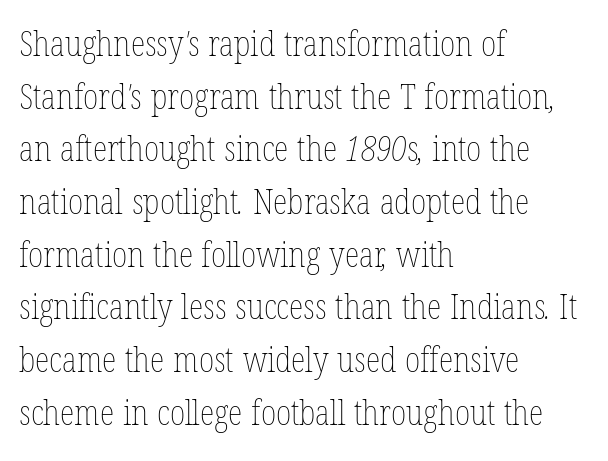
{"bold": "no", "weight": "thin", "width": "condensed", "stroke_contrast": "low", "x_height": "medium", "monospaced": "no", "underline": "no", "align": "left", "line_spacing": "normal", "line_spacing_ratio": 1.55, "letter_spacing": "normal", "letter_spacing_em": 0.0, "glyph_px": 34}
